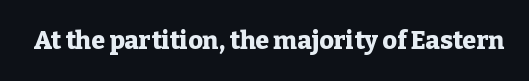
Underlining? Definitely not there. Strong, thick strokes mark this as bold type. This sample uses an upright cut, with every glyph sitting square on the baseline. A typesetter would call this zero additional tracking.
